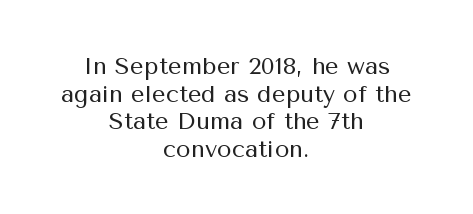
The image shows 24 px text type, upright; set centered, tight line spacing (1.15x), normal letter spacing, not underlined.
